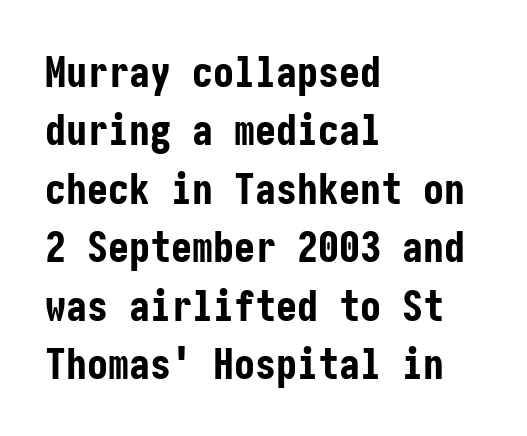
{"serif": "no", "italic": "no", "bold": "yes", "weight": "bold", "width": "condensed", "stroke_contrast": "low", "x_height": "medium", "underline": "no", "align": "left", "line_spacing": "normal", "line_spacing_ratio": 1.39, "letter_spacing": "normal", "letter_spacing_em": 0.0, "glyph_px": 42}
